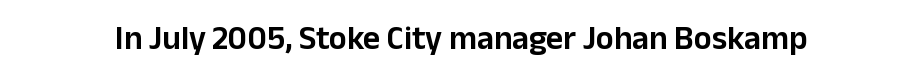
{"serif": "no", "italic": "no", "width": "normal", "stroke_contrast": "low", "x_height": "medium", "monospaced": "no", "underline": "no", "letter_spacing": "normal", "letter_spacing_em": 0.0, "glyph_px": 33}
